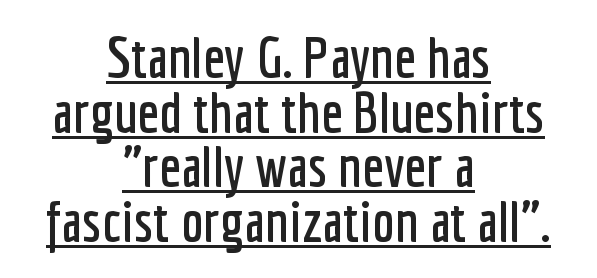
{"serif": "no", "italic": "no", "width": "condensed", "stroke_contrast": "low", "x_height": "medium", "monospaced": "no", "underline": "yes", "align": "center", "line_spacing": "tight", "line_spacing_ratio": 0.96, "letter_spacing": "normal", "letter_spacing_em": 0.0, "glyph_px": 57}
